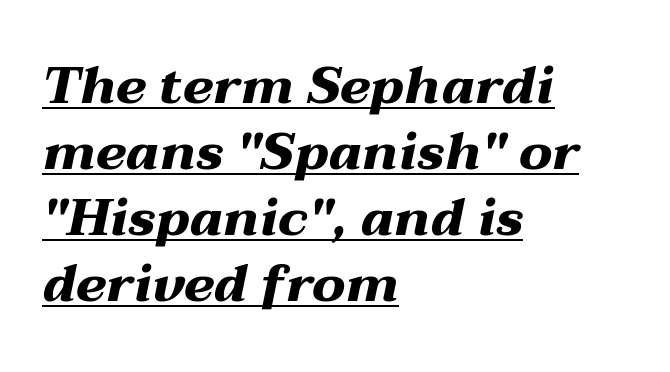
Q: Is the text bold? A: Yes.
Q: Is the text italic (slanted)? A: Yes, it leans right by about 12 degrees.
Q: Is the text underlined? A: Yes.
Q: How is the paragraph aligned? A: Left-aligned.
Q: Is the spacing between letters normal or unusually wide? A: Normal.
Q: Is the spacing between lines tight, normal or loose? A: Normal.
Q: Width (condensed, normal, or wide)? A: Wide.
Q: Stroke contrast? A: Medium.
Q: x-height? A: Medium.
Q: Monospaced? A: No.
